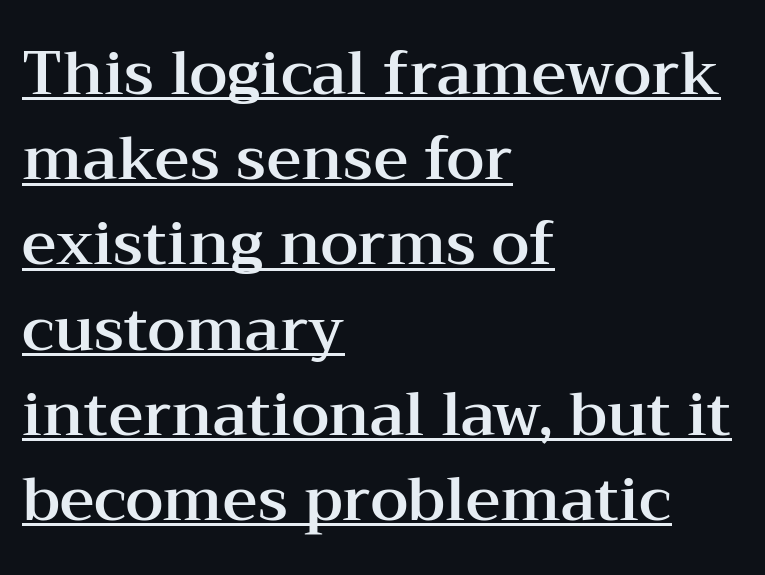
Q: Is the text italic (slanted)? A: No, it is upright.
Q: Is the typeface a serif or a sans-serif typeface? A: Serif.
Q: Is the text underlined? A: Yes.
Q: How is the paragraph aligned? A: Left-aligned.
Q: Is the spacing between letters normal or unusually wide? A: Normal.
Q: Is the spacing between lines tight, normal or loose? A: Normal.
Q: Width (condensed, normal, or wide)? A: Wide.
Q: Stroke contrast? A: Medium.
Q: x-height? A: Medium.
Q: Monospaced? A: No.
